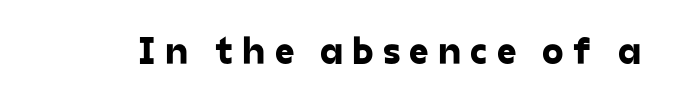
Note the varied advance widths — an 'i' is clearly narrower than an 'm'. A clean baseline with only descenders dipping below it. This sample uses a sans-serif face. The letterforms stand isolated, each surrounded by extra space.
